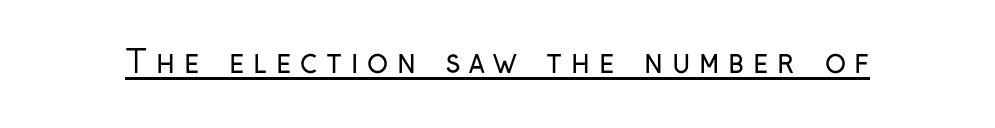
Someone cranked the tracking dial way up on this one. Vertical strokes here are truly vertical. Grotesque or geometric, the face here clearly has no serifs. Weight class: somewhere from thin through regular. Compared with undecorated copy, this sample adds a rule below the words.
